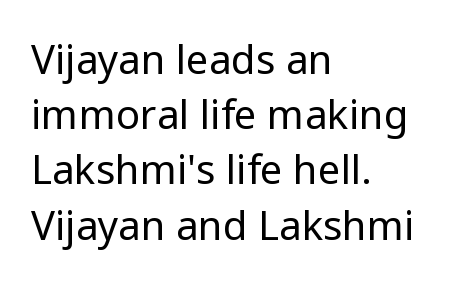
On a weight scale, this lands at 450 or below. Examine the stroke ends and you'll find no serifs. These lines are rendered in a variable-pitch font. Underline: absent.
